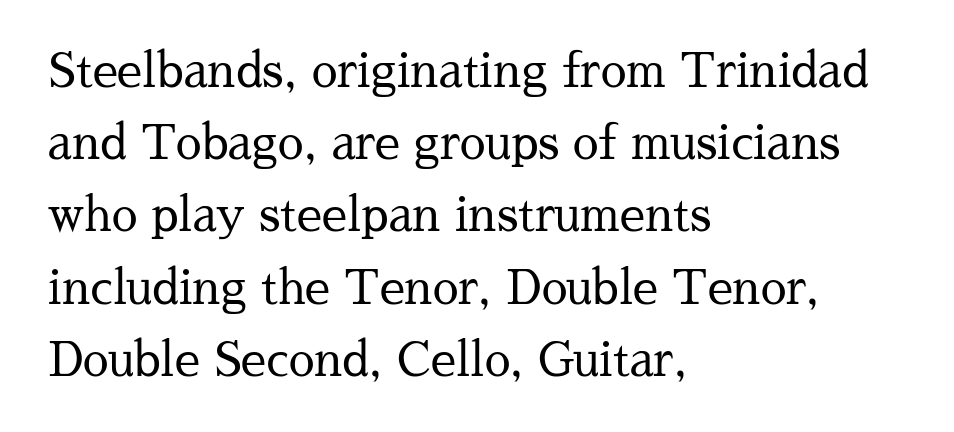
Q: Is the text bold? A: No.
Q: Is the text italic (slanted)? A: No, it is upright.
Q: Is the typeface a serif or a sans-serif typeface? A: Serif.
Q: Is the text underlined? A: No.
Q: How is the paragraph aligned? A: Left-aligned.
Q: Is the spacing between letters normal or unusually wide? A: Normal.
Q: Is the spacing between lines tight, normal or loose? A: Normal.
Q: Width (condensed, normal, or wide)? A: Normal.
Q: Stroke contrast? A: Medium.
Q: x-height? A: Medium.
Q: Monospaced? A: No.
